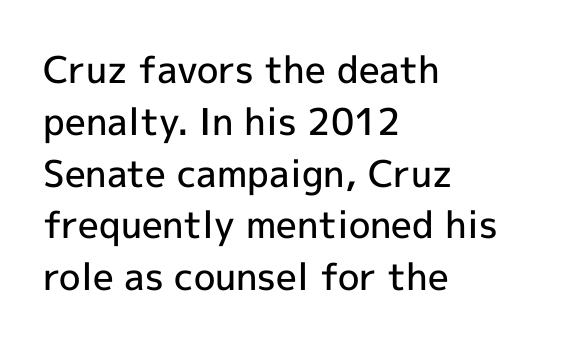
Q: Is the text bold? A: Semi-bold.
Q: Is the text italic (slanted)? A: No, it is upright.
Q: Is the typeface a serif or a sans-serif typeface? A: Sans-serif.
Q: Is the text underlined? A: No.
Q: How is the paragraph aligned? A: Left-aligned.
Q: Is the spacing between letters normal or unusually wide? A: Normal.
Q: Is the spacing between lines tight, normal or loose? A: Normal.
Q: Width (condensed, normal, or wide)? A: Normal.
Q: x-height? A: Medium.
Q: Monospaced? A: No.
